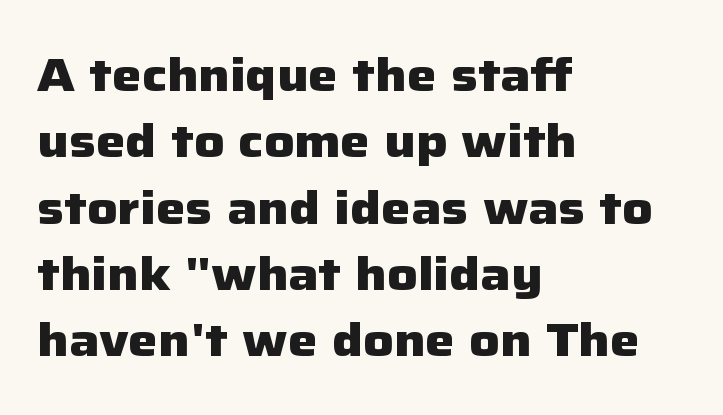
The image shows 47 px heavy sans-serif type, upright; set left-aligned, normal line spacing (1.41x), normal letter spacing, not underlined; low stroke contrast and a medium x-height.
